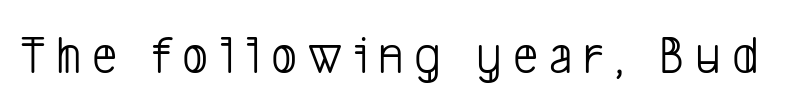
{"serif": "no", "bold": "no", "weight": "light", "width": "condensed", "stroke_contrast": "low", "x_height": "medium", "monospaced": "no", "underline": "no", "letter_spacing": "wide", "letter_spacing_em": 0.2, "glyph_px": 55}
